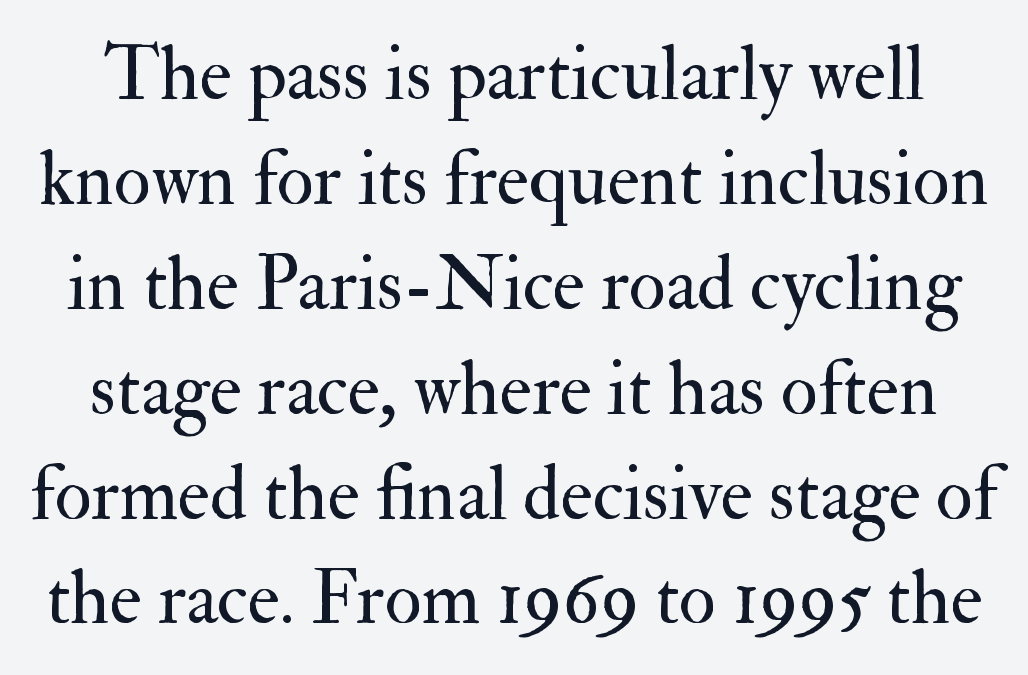
{"serif": "yes", "italic": "no", "bold": "no", "weight": "regular", "width": "normal", "stroke_contrast": "medium", "x_height": "small", "monospaced": "no", "underline": "no", "line_spacing": "normal", "line_spacing_ratio": 1.38, "letter_spacing": "normal", "letter_spacing_em": 0.0, "glyph_px": 76}
